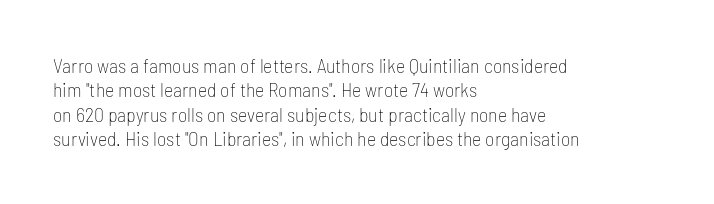
Q: Is the text bold? A: No.
Q: Is the text italic (slanted)? A: No, it is upright.
Q: Is the text underlined? A: No.
Q: How is the paragraph aligned? A: Left-aligned.
Q: Is the spacing between letters normal or unusually wide? A: Normal.
